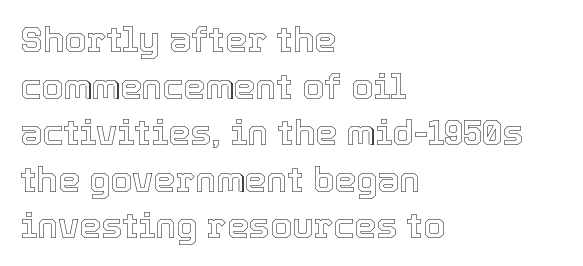
Q: Is the text italic (slanted)? A: No, it is upright.
Q: Is the text underlined? A: No.
Q: How is the paragraph aligned? A: Left-aligned.
Q: Is the spacing between letters normal or unusually wide? A: Normal.
Q: Is the spacing between lines tight, normal or loose? A: Normal.
Q: Width (condensed, normal, or wide)? A: Normal.
Q: x-height? A: Medium.
Q: Monospaced? A: No.
